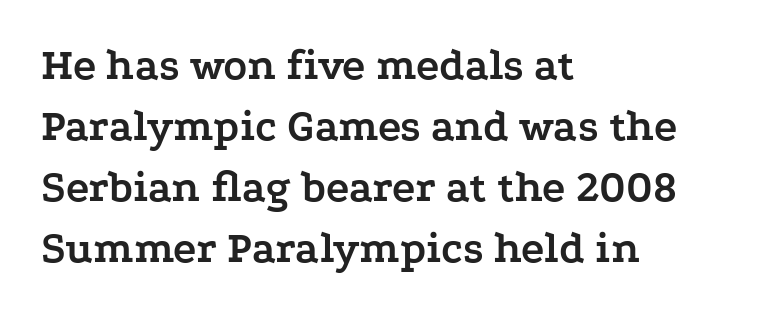
The image shows 44 px semibold, wide serif type, upright; set left-aligned, normal line spacing (1.39x), normal letter spacing, not underlined; low stroke contrast and a medium x-height.
